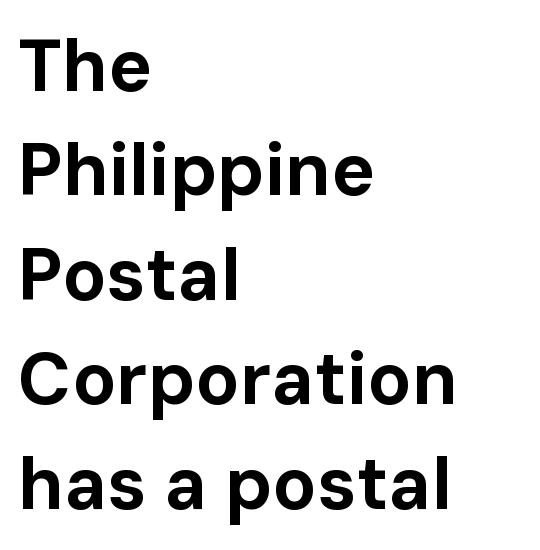
{"serif": "no", "italic": "no", "bold": "yes", "weight": "bold", "width": "normal", "stroke_contrast": "low", "x_height": "medium", "monospaced": "no", "underline": "no", "align": "left", "line_spacing": "normal", "line_spacing_ratio": 1.43, "letter_spacing": "normal", "letter_spacing_em": 0.0, "glyph_px": 73}
